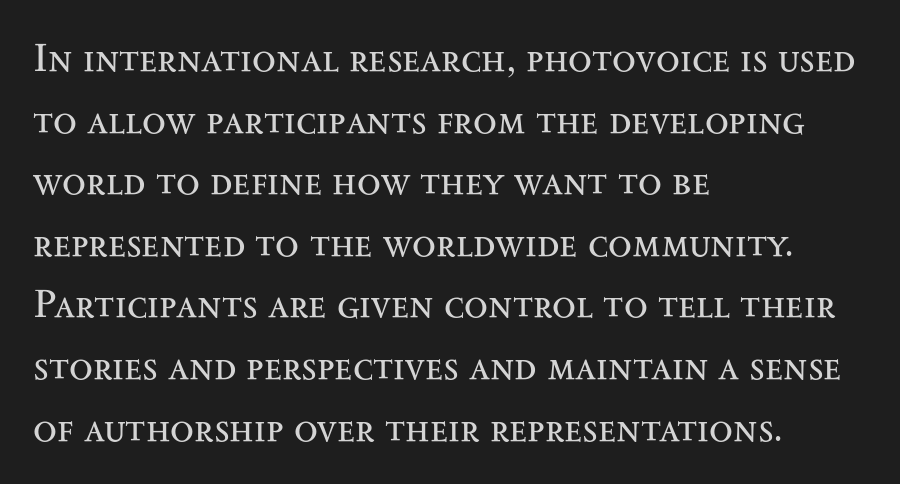
Q: Is the text bold? A: No.
Q: Is the text italic (slanted)? A: No, it is upright.
Q: Is the typeface a serif or a sans-serif typeface? A: Serif.
Q: Is the text underlined? A: No.
Q: How is the paragraph aligned? A: Left-aligned.
Q: Is the spacing between letters normal or unusually wide? A: Normal.
Q: Is the spacing between lines tight, normal or loose? A: Normal.
Q: Width (condensed, normal, or wide)? A: Wide.
Q: Stroke contrast? A: Medium.
Q: x-height? A: Small.
Q: Monospaced? A: No.
